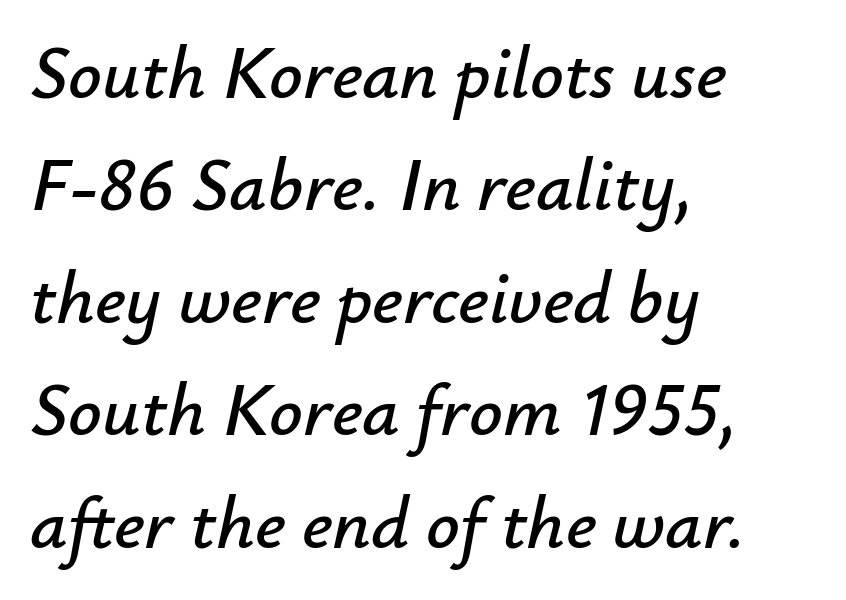
Q: Is the text italic (slanted)? A: Yes, it leans right by about 12 degrees.
Q: Is the text underlined? A: No.
Q: How is the paragraph aligned? A: Left-aligned.
Q: Is the spacing between letters normal or unusually wide? A: Normal.
Q: Is the spacing between lines tight, normal or loose? A: Normal.
Q: Width (condensed, normal, or wide)? A: Normal.
Q: Stroke contrast? A: Low.
Q: x-height? A: Small.
Q: Monospaced? A: No.
